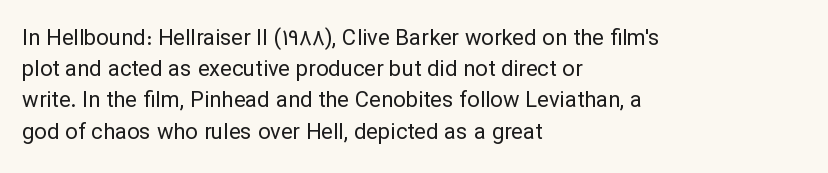
The image shows 22 px text type, upright; set left-aligned, normal line spacing (1.42x), normal letter spacing, not underlined.
